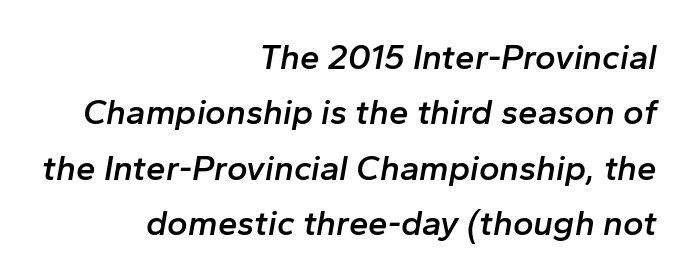
Q: Is the text bold? A: Semi-bold.
Q: Is the text italic (slanted)? A: Yes, it leans right by about 10 degrees.
Q: Is the text underlined? A: No.
Q: How is the paragraph aligned? A: Right-aligned.
Q: Is the spacing between letters normal or unusually wide? A: Normal.
Q: Is the spacing between lines tight, normal or loose? A: Normal.
Q: Width (condensed, normal, or wide)? A: Normal.
Q: Stroke contrast? A: Low.
Q: x-height? A: Medium.
Q: Monospaced? A: No.
